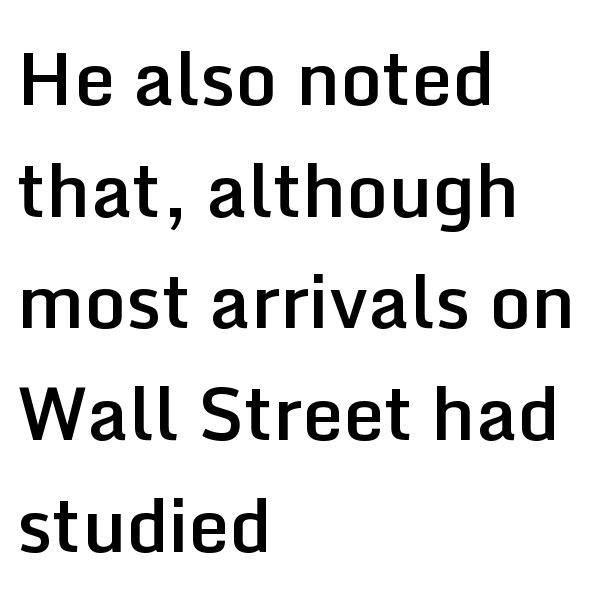
Is this a fixed-width face? No — the glyphs have proportional, varying widths. Reading down the block, your eye returns to a fixed left position each line. Weight check: semibold — heavier than regular, not quite bold. Quick note: interline space is typical. The face used here is rendered with its standard letterfit. Each row of text sits above clean, open space.
